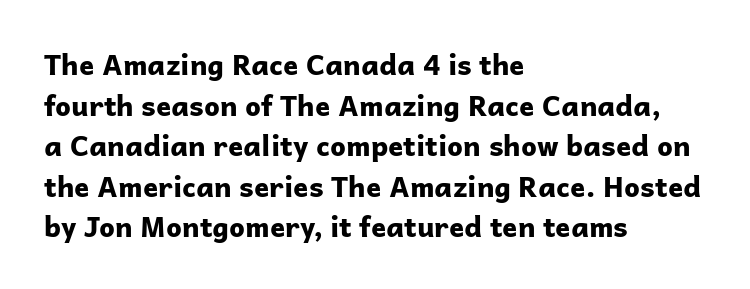
The image shows 28 px bold sans-serif type, upright; set left-aligned, normal line spacing (1.45x), normal letter spacing, not underlined; low stroke contrast and a medium x-height.
